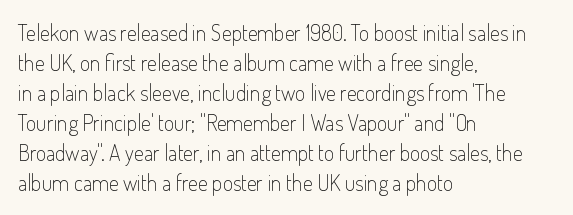
Reading down the column, the eye jumps a familiar distance to each next line. Left-aligned paragraph, ragged on the right. Check under the words: just untouched page. Nope, not italic — everything's standing straight.
